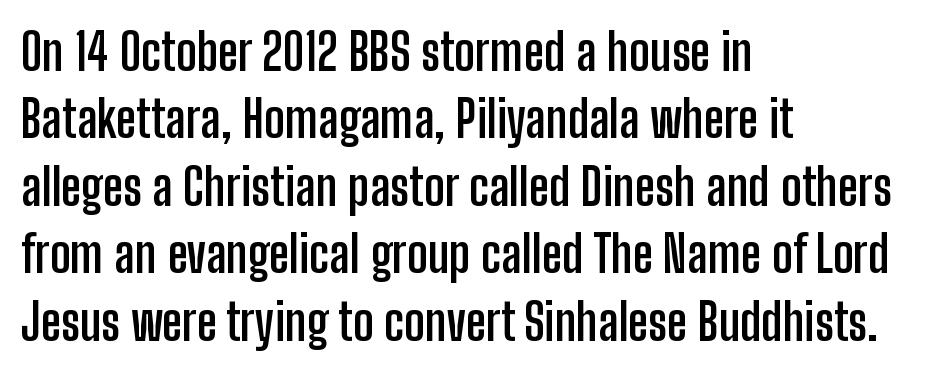
When letters stand straight like this, we call the style roman or upright. The setting favours the left margin, as ordinary paragraphs usually do. Any mark beneath the type? The region is blank. A sans-serif font was chosen for this passage. The passage shown is typed in a proportional face where columns would drift.
